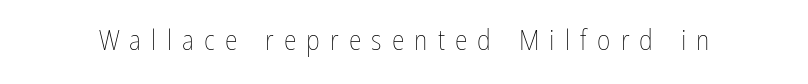
{"italic": "no", "bold": "no", "weight": "thin", "width": "condensed", "stroke_contrast": "low", "x_height": "medium", "monospaced": "no", "underline": "no", "letter_spacing": "wide", "letter_spacing_em": 0.35, "glyph_px": 29}
